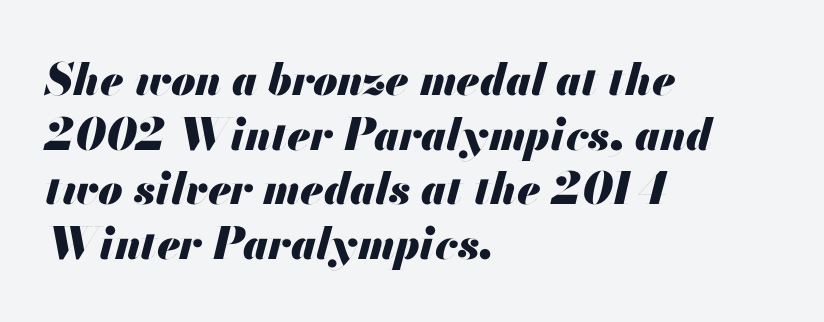
The image shows 44 px heavy type, italic (leaning right); set left-aligned, line spacing 1.24x, normal letter spacing, not underlined; medium stroke contrast and a small x-height.
